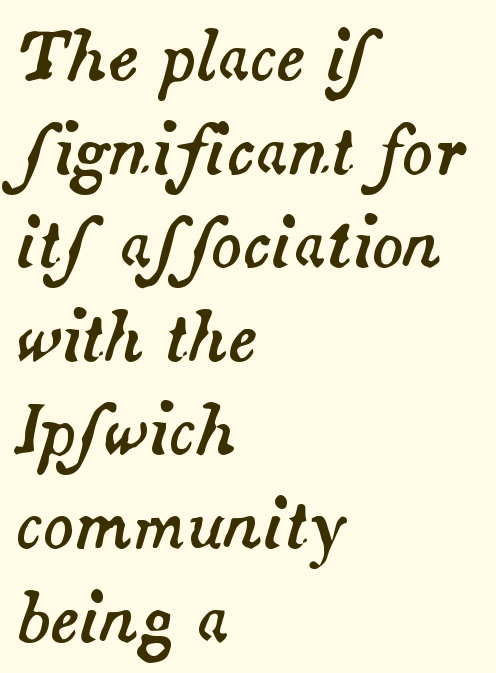
The image shows 65 px text type, italic (leaning right); set left-aligned, normal line spacing (1.44x), normal letter spacing, not underlined; medium stroke contrast and a small x-height.
